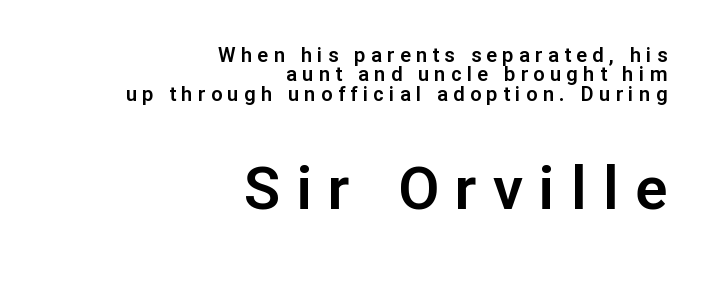
Q: Is the text italic (slanted)? A: No, it is upright.
Q: Is the typeface a serif or a sans-serif typeface? A: Sans-serif.
Q: Is the text underlined? A: No.
Q: How is the paragraph aligned? A: Right-aligned.
Q: Is the spacing between letters normal or unusually wide? A: Unusually wide.
Q: Is the spacing between lines tight, normal or loose? A: Tight.
Q: Which block of text is set in a larger size, the first (top) or the second (bottom)? A: The second (bottom) one.
Q: Width (condensed, normal, or wide)? A: Normal.
Q: Stroke contrast? A: Low.
Q: x-height? A: Medium.
Q: Monospaced? A: No.
